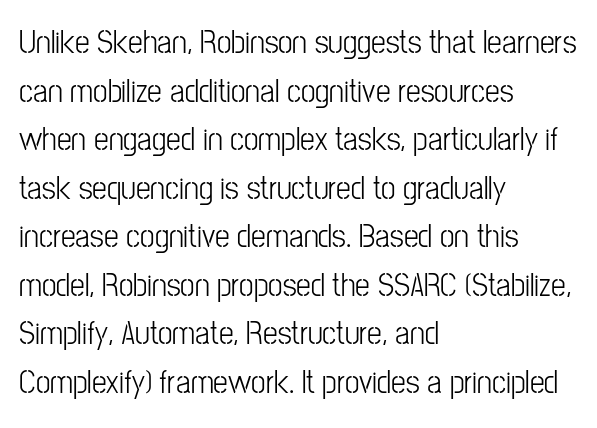
The rendering anchors every line to the left-hand side. The axis of the letterforms is exactly vertical. Check where the strokes stop: nothing finishes them off — pure sans. Caption: standard tracking, unaltered. Stems here are at most as thick as an everyday book face. This rendering features lettering with no underline.
